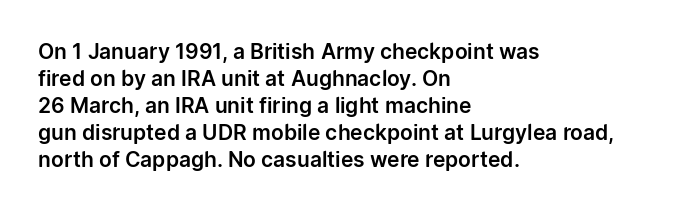
Q: Is the text italic (slanted)? A: No, it is upright.
Q: Is the text underlined? A: No.
Q: How is the paragraph aligned? A: Left-aligned.
Q: Is the spacing between letters normal or unusually wide? A: Normal.
Q: Is the spacing between lines tight, normal or loose? A: Normal.
